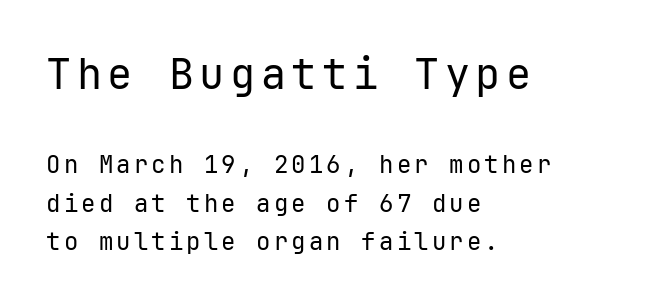
The image shows 42 px regular-weight sans-serif type, upright, monospaced; set left-aligned, normal line spacing (1.62x), not underlined; the first (top) block is 1.75x larger; low stroke contrast and a medium x-height.
